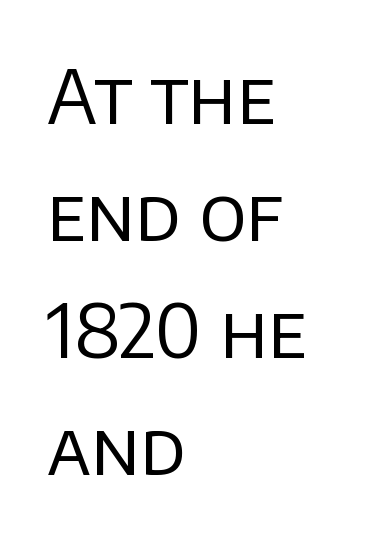
{"serif": "no", "italic": "no", "bold": "no", "weight": "regular", "width": "normal", "stroke_contrast": "low", "x_height": "large", "monospaced": "no", "underline": "no", "align": "left", "line_spacing": "normal", "line_spacing_ratio": 1.58, "letter_spacing": "normal", "letter_spacing_em": 0.0, "glyph_px": 74}
